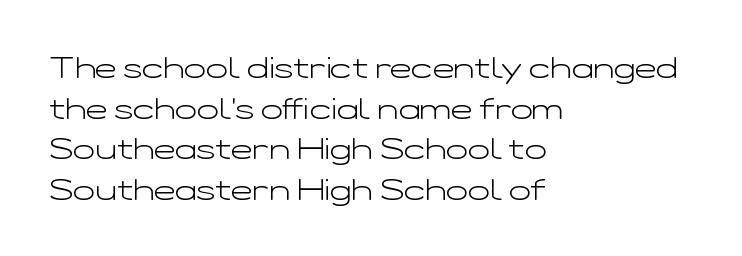
{"serif": "no", "italic": "no", "bold": "no", "weight": "light", "width": "wide", "stroke_contrast": "low", "x_height": "medium", "monospaced": "no", "underline": "no", "align": "left", "line_spacing": "normal", "line_spacing_ratio": 1.4, "letter_spacing": "normal", "letter_spacing_em": 0.0, "glyph_px": 29}
